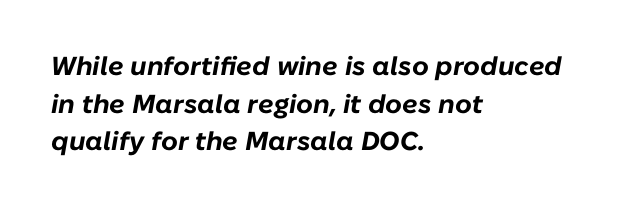
The image shows 26 px bold type, italic (leaning right); set left-aligned, normal line spacing (1.45x), normal letter spacing, not underlined.
